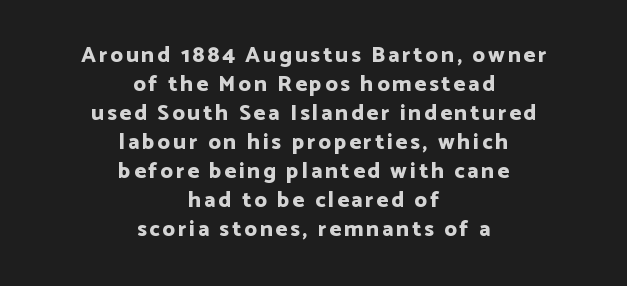
{"italic": "no", "bold": "yes", "underline": "no", "align": "center", "line_spacing": "normal", "line_spacing_ratio": 1.32, "glyph_px": 22}
